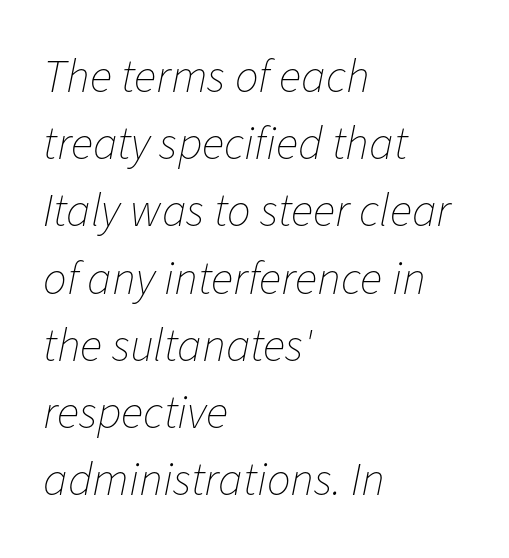
Q: Is the text bold? A: No.
Q: Is the text italic (slanted)? A: Yes, it leans right by about 11 degrees.
Q: Is the text underlined? A: No.
Q: How is the paragraph aligned? A: Left-aligned.
Q: Is the spacing between letters normal or unusually wide? A: Normal.
Q: Is the spacing between lines tight, normal or loose? A: Normal.
Q: Width (condensed, normal, or wide)? A: Normal.
Q: Stroke contrast? A: Low.
Q: x-height? A: Medium.
Q: Monospaced? A: No.
